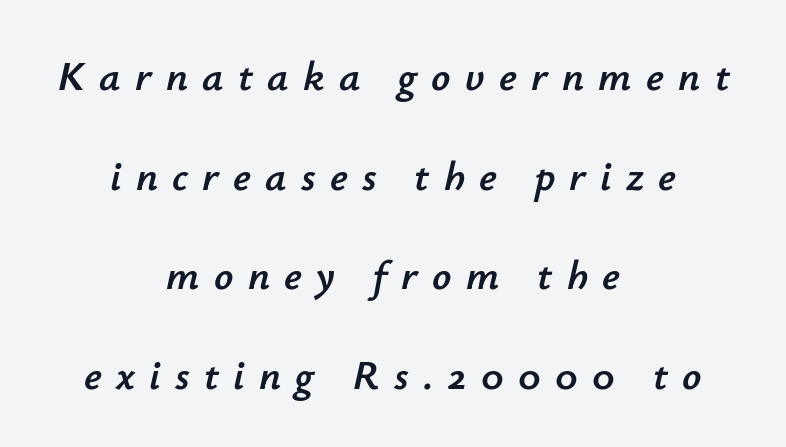
These lines stand farther apart than default settings would place them. Quick note: italic. Each letter keeps its own natural width here, so spacing adapts to shape. Horizontally, the lines are justified to the midpoint only.
